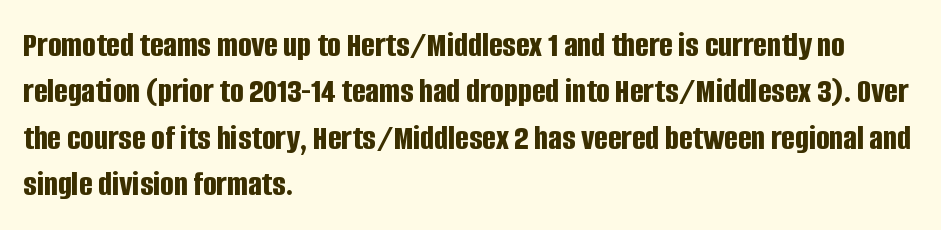
The image shows 36 px bold, condensed sans-serif type, upright; set left-aligned, normal line spacing (1.29x), normal letter spacing, not underlined; low stroke contrast and a large x-height.
